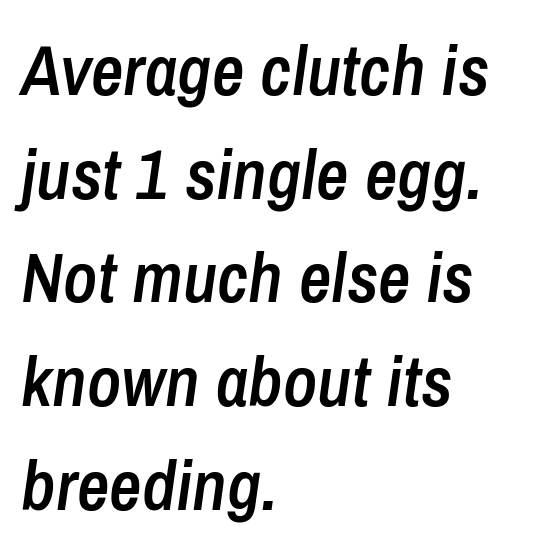
Character widths vary here, with narrow letters taking less room than wide ones. A bare baseline throughout the passage. Is the type bold? Partly — it's a semibold, heavier than regular but not fully bold. If you drew a line through each stem, it would be angled.
